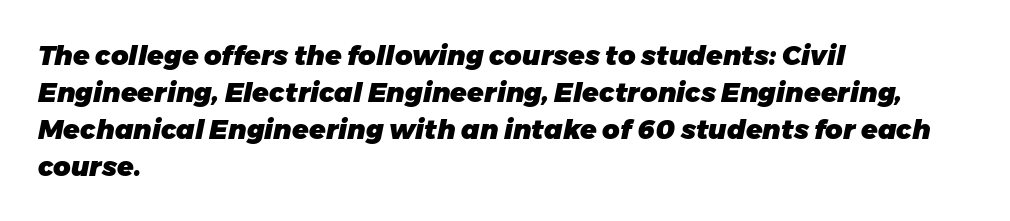
The image shows 27 px bold type, italic (leaning right); set left-aligned, normal line spacing (1.37x), normal letter spacing, not underlined.
